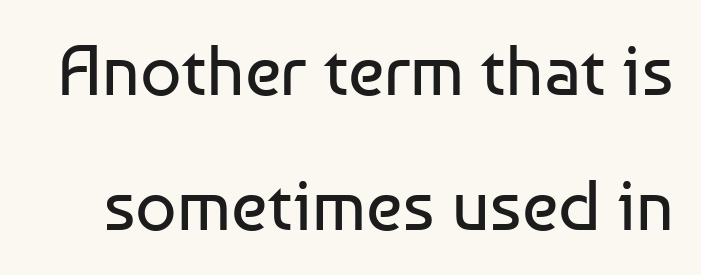
Q: Is the text bold? A: No.
Q: Is the text italic (slanted)? A: No, it is upright.
Q: Is the typeface a serif or a sans-serif typeface? A: Sans-serif.
Q: Is the text underlined? A: No.
Q: Is the spacing between letters normal or unusually wide? A: Normal.
Q: Width (condensed, normal, or wide)? A: Normal.
Q: Stroke contrast? A: Low.
Q: x-height? A: Medium.
Q: Monospaced? A: No.
